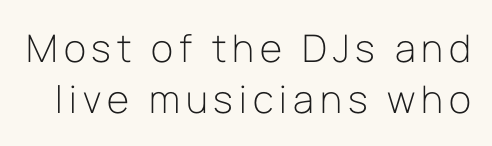
The passage shown is typed in a proportional face where columns would drift. These lines were composed using upright roman letters. A typesetter would label this face a sans. One glance says typical: line gaps are just what's usual.
